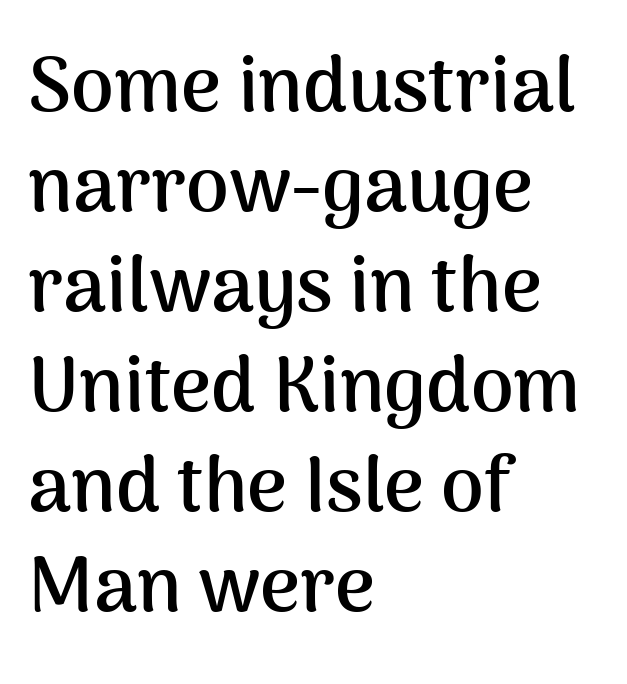
These lines keep a tight, regular rhythm from letter to letter. The space beneath each line is pristine and unruled. Rows of type keep a routine distance in the vertical direction. Vertical strokes here are truly vertical. You could not count columns in this text — the font is proportionally spaced.
